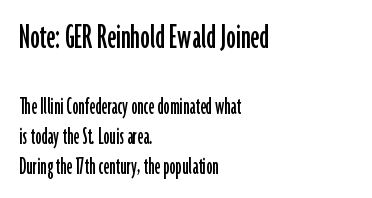
{"serif": "no", "italic": "no", "width": "condensed", "stroke_contrast": "low", "x_height": "medium", "monospaced": "no", "underline": "no", "align": "left", "line_spacing_ratio": 1.2, "letter_spacing": "normal", "letter_spacing_em": 0.0, "larger_block": "first", "size_ratio": 1.52, "glyph_px": 38}
